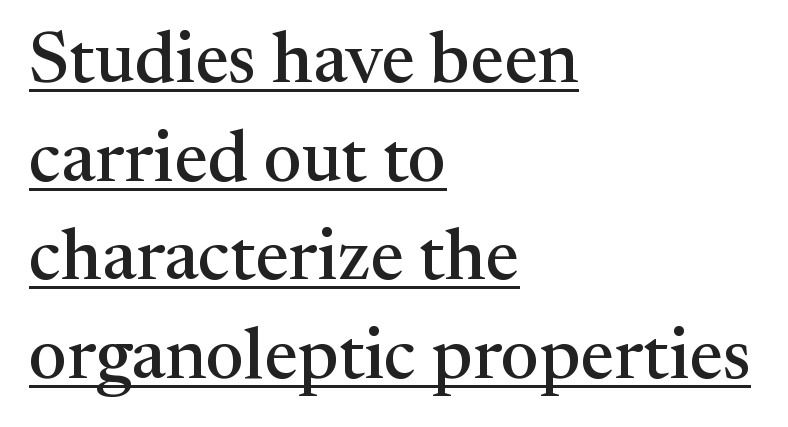
The image shows 72 px serif type, upright; set left-aligned, normal line spacing (1.37x), normal letter spacing, underlined; medium stroke contrast and a medium x-height.
